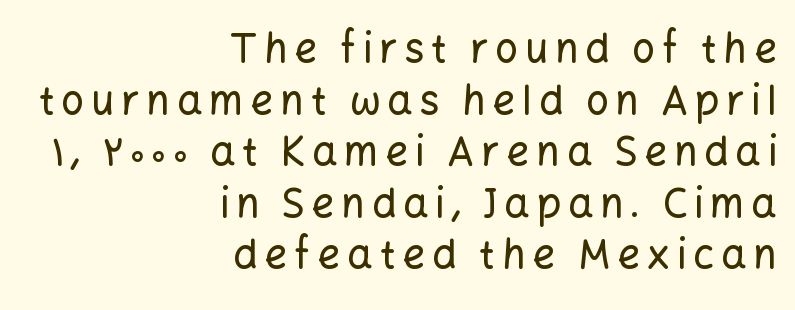
{"serif": "no", "italic": "no", "width": "normal", "stroke_contrast": "low", "x_height": "medium", "monospaced": "no", "underline": "no", "align": "right", "line_spacing": "normal", "line_spacing_ratio": 1.29, "glyph_px": 40}
